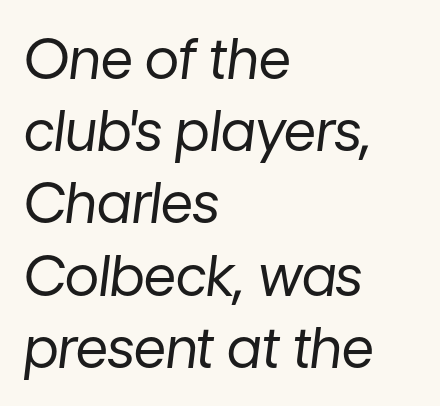
{"italic": "yes", "lean": "right", "slant_degrees": 7, "bold": "no", "weight": "regular", "width": "normal", "stroke_contrast": "low", "x_height": "medium", "monospaced": "no", "underline": "no", "align": "left", "line_spacing": "normal", "line_spacing_ratio": 1.29, "letter_spacing": "normal", "letter_spacing_em": 0.0, "glyph_px": 56}
